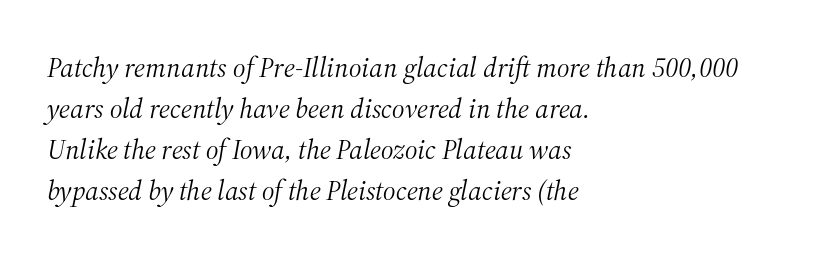
Q: Is the text bold? A: No.
Q: Is the text italic (slanted)? A: Yes, it leans right by about 12 degrees.
Q: Is the typeface a serif or a sans-serif typeface? A: Serif.
Q: Is the text underlined? A: No.
Q: How is the paragraph aligned? A: Left-aligned.
Q: Is the spacing between letters normal or unusually wide? A: Normal.
Q: Is the spacing between lines tight, normal or loose? A: Normal.
Q: Width (condensed, normal, or wide)? A: Normal.
Q: Stroke contrast? A: Medium.
Q: x-height? A: Medium.
Q: Monospaced? A: No.
